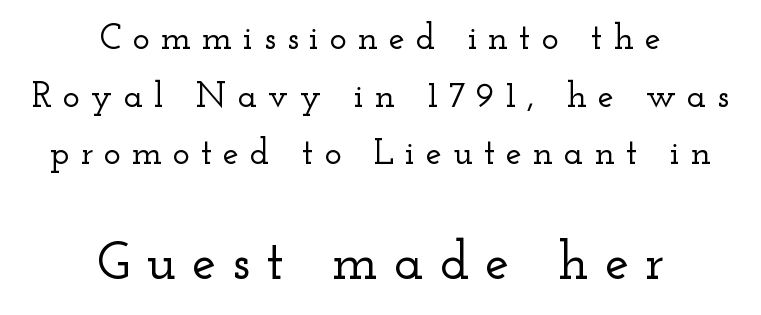
The image shows 54 px wide serif type, upright; set centered, normal line spacing (1.6x), unusually wide letter spacing (+0.3 em), not underlined; the second (bottom) block is 1.5x larger; low stroke contrast and a small x-height.
